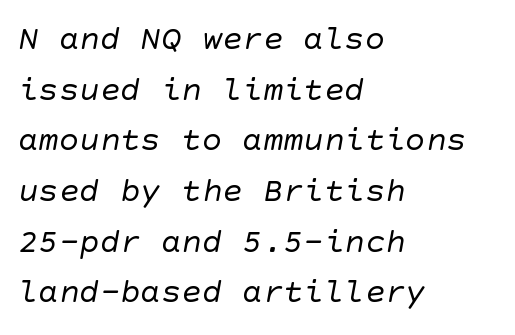
{"serif": "no", "bold": "no", "weight": "regular", "width": "normal", "stroke_contrast": "low", "x_height": "large", "underline": "no", "align": "left", "line_spacing": "normal", "line_spacing_ratio": 1.49, "letter_spacing": "normal", "letter_spacing_em": 0.0, "glyph_px": 34}
